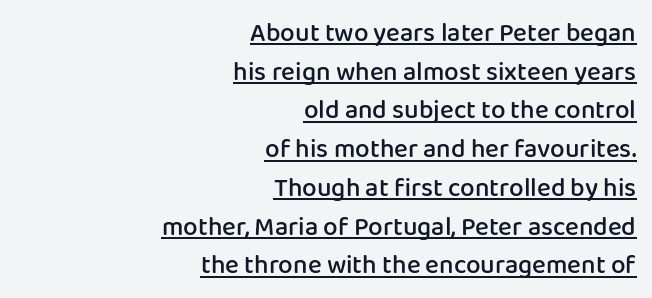
The image shows 26 px text type, upright; set right-aligned, normal line spacing (1.49x), normal letter spacing, underlined.
